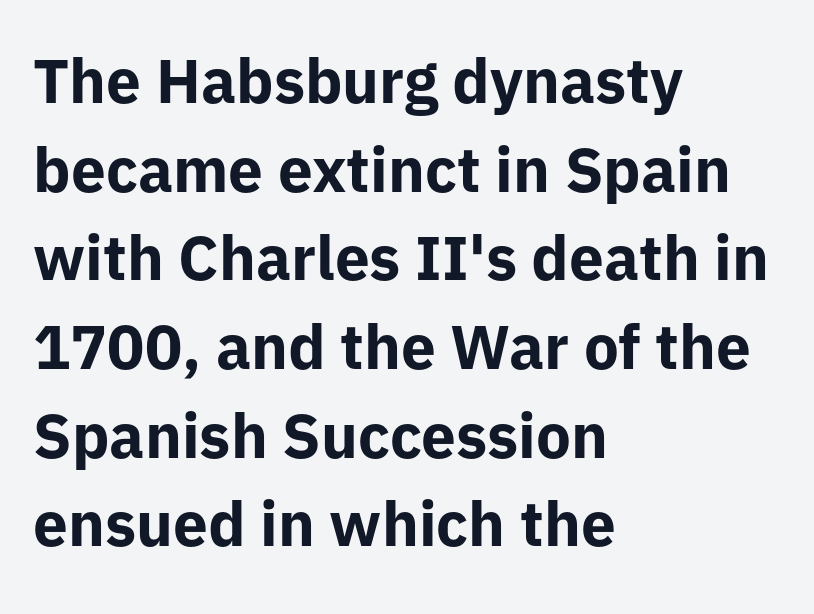
The image shows 62 px bold sans-serif type, upright; set left-aligned, normal line spacing (1.43x), normal letter spacing, not underlined; low stroke contrast and a medium x-height.
